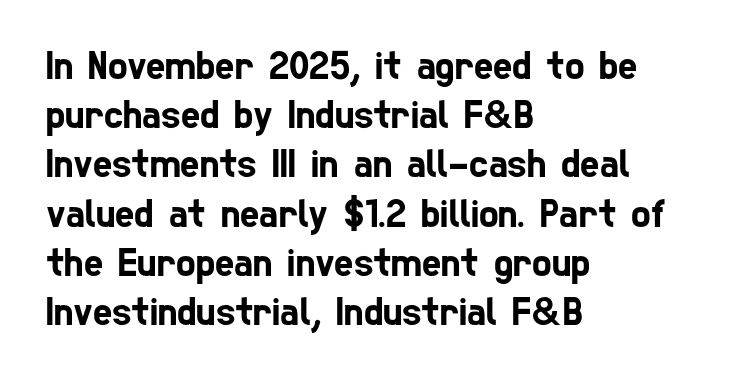
{"serif": "no", "width": "condensed", "stroke_contrast": "low", "x_height": "medium", "monospaced": "no", "underline": "no", "align": "left", "line_spacing_ratio": 1.2, "letter_spacing": "normal", "letter_spacing_em": 0.0, "glyph_px": 41}
